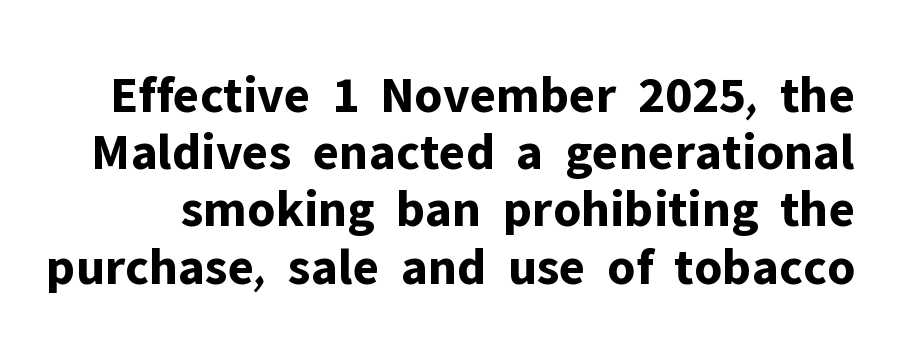
The image shows 53 px bold sans-serif type, upright; set tight line spacing (1.08x), normal letter spacing, not underlined; low stroke contrast and a medium x-height.
